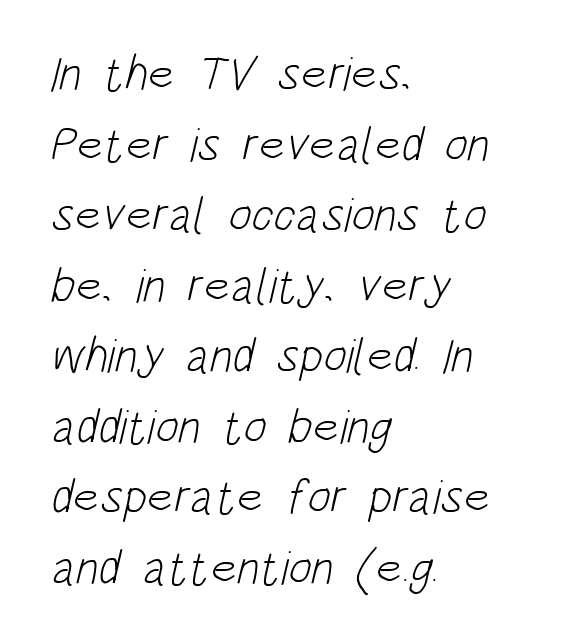
{"serif": "no", "bold": "no", "weight": "light", "width": "condensed", "stroke_contrast": "low", "x_height": "large", "monospaced": "no", "underline": "no", "align": "left", "line_spacing": "normal", "line_spacing_ratio": 1.44, "letter_spacing": "normal", "letter_spacing_em": 0.0, "glyph_px": 49}
